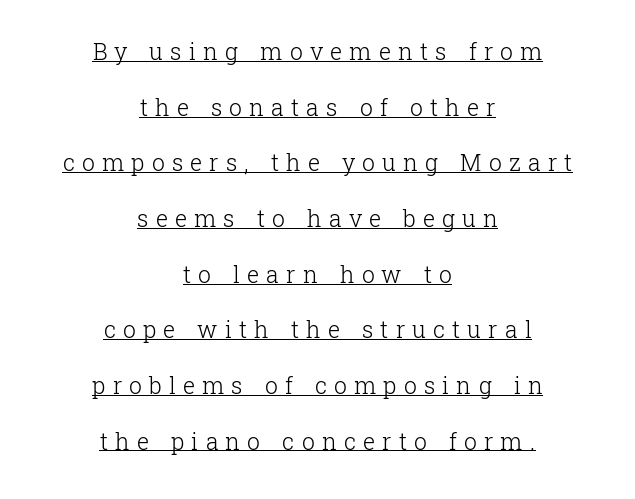
Stems and bowls with no extra thickness — not bold. Where is the straight margin? There isn't one; the lines are centered. It's the straight-up-and-down kind of type. Observe the wide spacing: letters keep a clear distance from each other.
